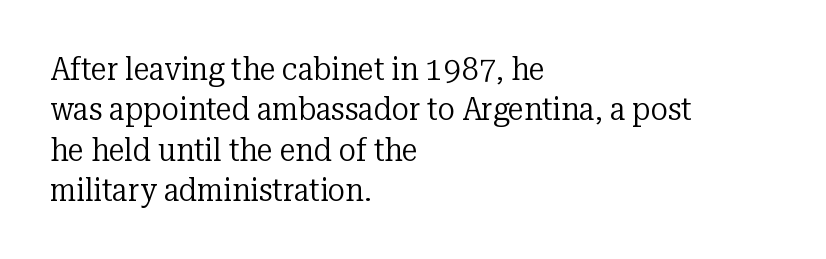
Q: Is the text bold? A: No.
Q: Is the text italic (slanted)? A: No, it is upright.
Q: Is the typeface a serif or a sans-serif typeface? A: Serif.
Q: Is the text underlined? A: No.
Q: How is the paragraph aligned? A: Left-aligned.
Q: Is the spacing between letters normal or unusually wide? A: Normal.
Q: Is the spacing between lines tight, normal or loose? A: Normal.
Q: Width (condensed, normal, or wide)? A: Normal.
Q: Stroke contrast? A: Low.
Q: x-height? A: Medium.
Q: Monospaced? A: No.
